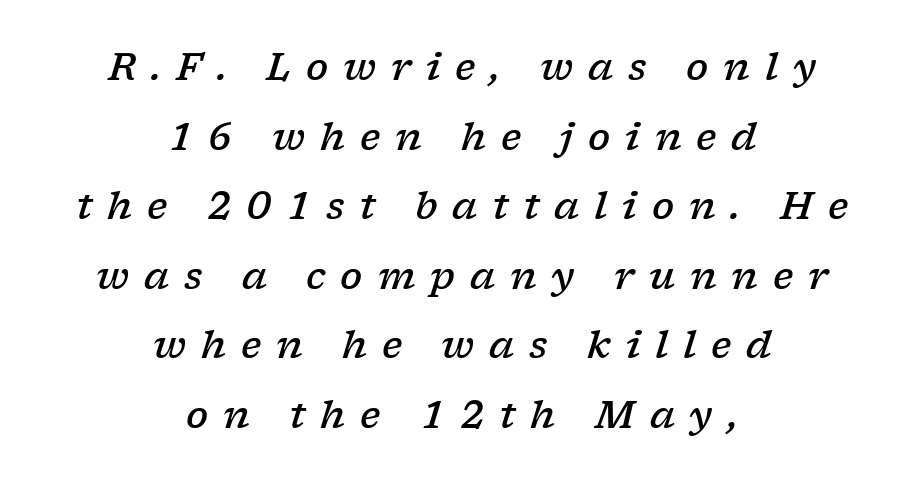
Q: Is the text bold? A: Semi-bold.
Q: Is the text italic (slanted)? A: Yes, it leans right by about 17 degrees.
Q: Is the typeface a serif or a sans-serif typeface? A: Serif.
Q: Is the text underlined? A: No.
Q: How is the paragraph aligned? A: Centered.
Q: Is the spacing between letters normal or unusually wide? A: Unusually wide.
Q: Width (condensed, normal, or wide)? A: Wide.
Q: Stroke contrast? A: Low.
Q: x-height? A: Medium.
Q: Monospaced? A: No.
